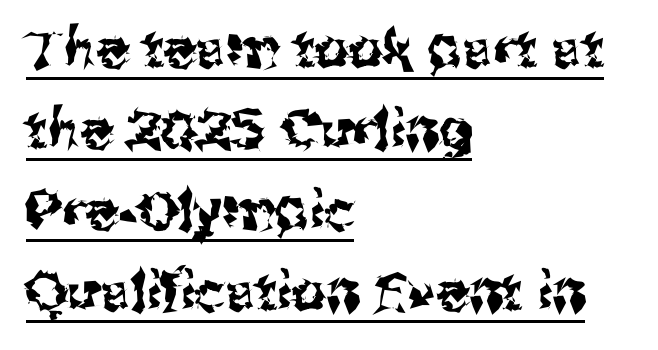
Typographically, this falls in the sans-serif category. Note the varied advance widths — an 'i' is clearly narrower than an 'm'. No italicization has been applied; the sample stays upright. The block of text has a typical density, with ordinary space between rows.
